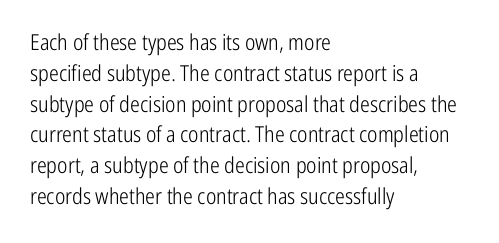
Q: Is the text bold? A: No.
Q: Is the text italic (slanted)? A: No, it is upright.
Q: Is the text underlined? A: No.
Q: How is the paragraph aligned? A: Left-aligned.
Q: Is the spacing between letters normal or unusually wide? A: Normal.
Q: Is the spacing between lines tight, normal or loose? A: Normal.
